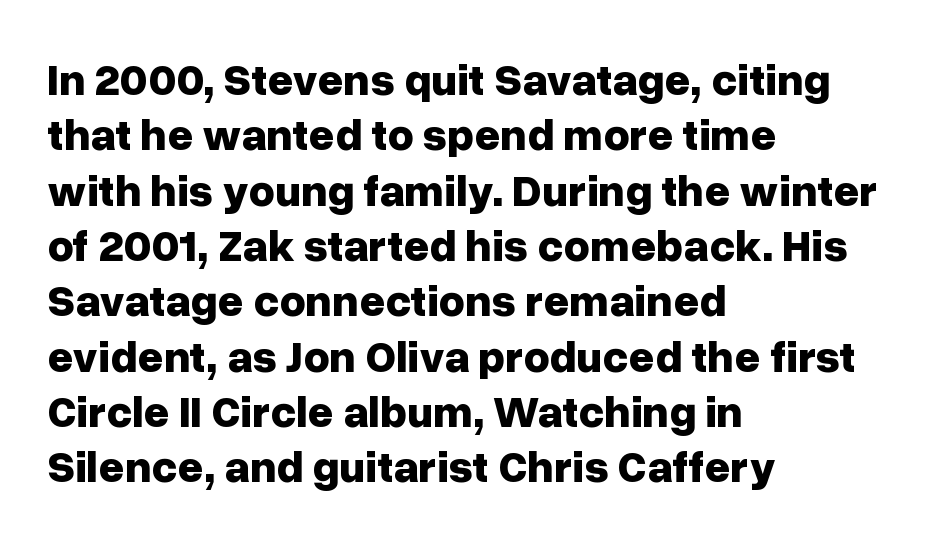
The image shows 45 px bold sans-serif type, upright; set left-aligned, line spacing 1.23x, normal letter spacing, not underlined; low stroke contrast and a medium x-height.
